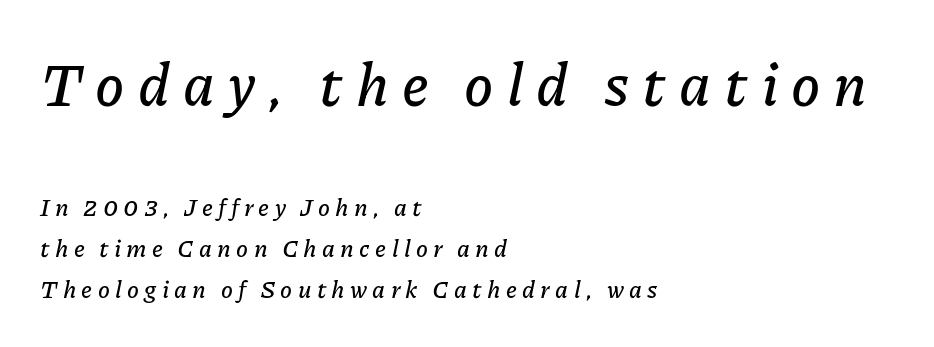
{"italic": "yes", "lean": "right", "slant_degrees": 11, "width": "normal", "stroke_contrast": "low", "x_height": "medium", "monospaced": "no", "underline": "no", "align": "left", "line_spacing_ratio": 1.72, "letter_spacing": "wide", "letter_spacing_em": 0.22, "larger_block": "first", "size_ratio": 2.46, "glyph_px": 59}
